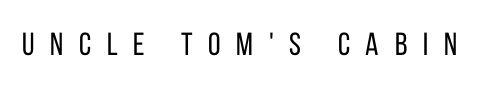
Q: Is the text bold? A: No.
Q: Is the text italic (slanted)? A: No, it is upright.
Q: Is the typeface a serif or a sans-serif typeface? A: Sans-serif.
Q: Is the text underlined? A: No.
Q: Is the spacing between letters normal or unusually wide? A: Unusually wide.
Q: Width (condensed, normal, or wide)? A: Condensed.
Q: Stroke contrast? A: Low.
Q: x-height? A: Large.
Q: Monospaced? A: No.
